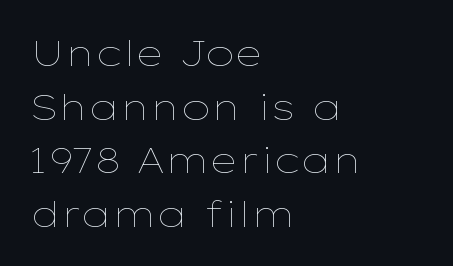
{"italic": "no", "bold": "no", "weight": "thin", "width": "wide", "stroke_contrast": "low", "x_height": "medium", "monospaced": "no", "underline": "no", "align": "left", "line_spacing": "normal", "line_spacing_ratio": 1.49, "letter_spacing": "normal", "letter_spacing_em": 0.0, "glyph_px": 36}
